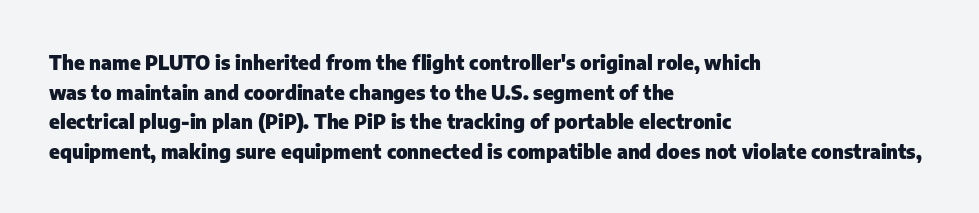
{"italic": "no", "bold": "yes", "underline": "no", "align": "left", "line_spacing": "normal", "line_spacing_ratio": 1.48, "letter_spacing": "normal", "letter_spacing_em": 0.0, "glyph_px": 20}
